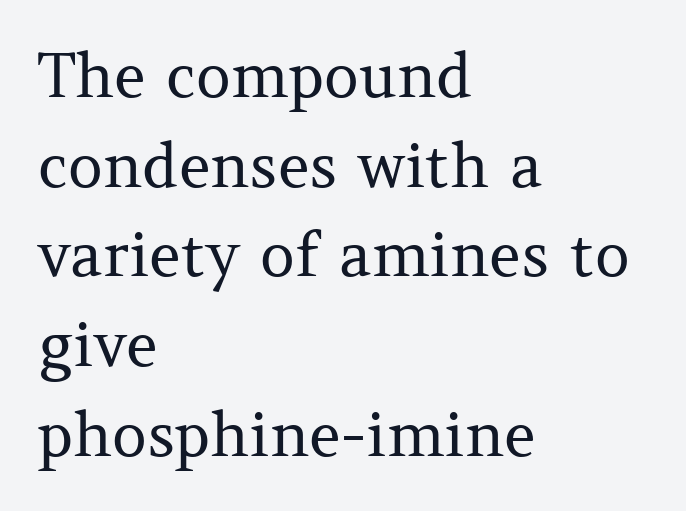
{"serif": "yes", "italic": "no", "bold": "no", "weight": "regular", "width": "normal", "stroke_contrast": "medium", "x_height": "medium", "monospaced": "no", "underline": "no", "align": "left", "line_spacing": "normal", "line_spacing_ratio": 1.47, "letter_spacing": "normal", "letter_spacing_em": 0.0, "glyph_px": 61}
